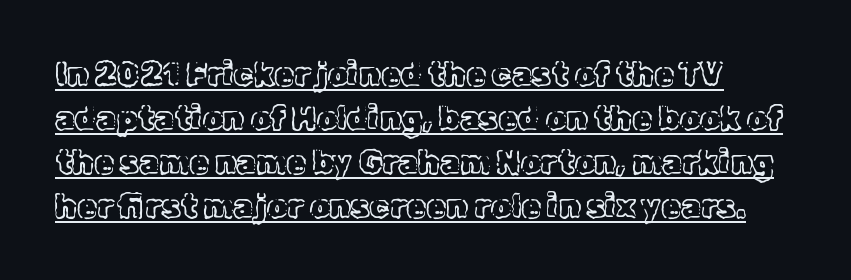
The image shows 32 px text type, upright; set normal line spacing (1.37x), normal letter spacing, underlined; a medium x-height.
